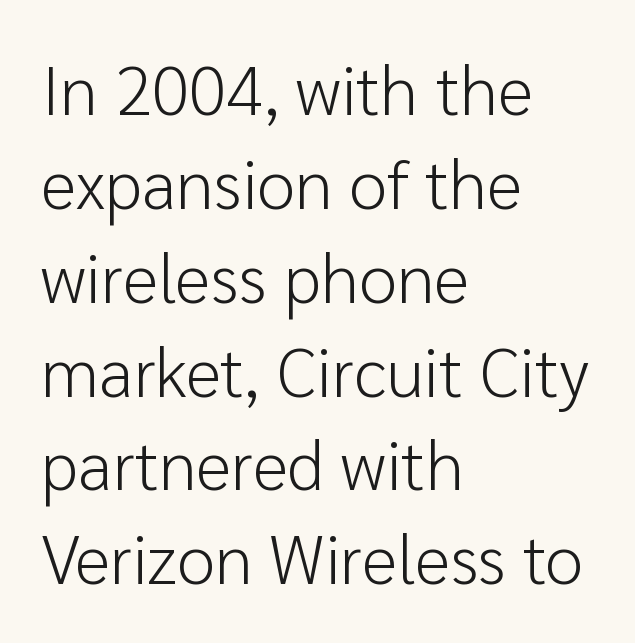
{"serif": "no", "italic": "no", "bold": "no", "weight": "light", "width": "normal", "stroke_contrast": "low", "x_height": "medium", "monospaced": "no", "underline": "no", "align": "left", "line_spacing": "normal", "line_spacing_ratio": 1.36, "letter_spacing": "normal", "letter_spacing_em": 0.0, "glyph_px": 69}
